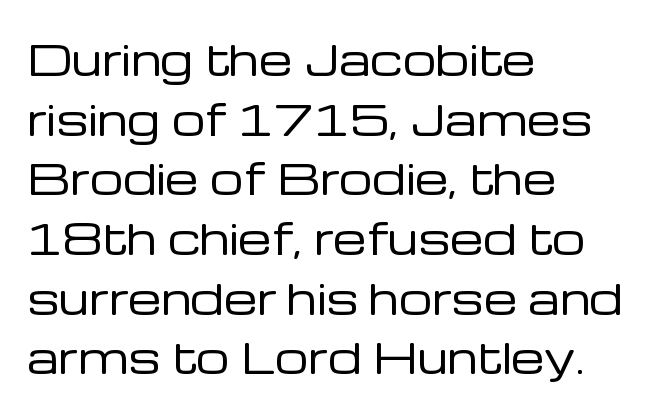
The image shows 42 px regular-weight sans-serif type, upright; set left-aligned, normal line spacing (1.42x), normal letter spacing, not underlined; low stroke contrast and a medium x-height.
